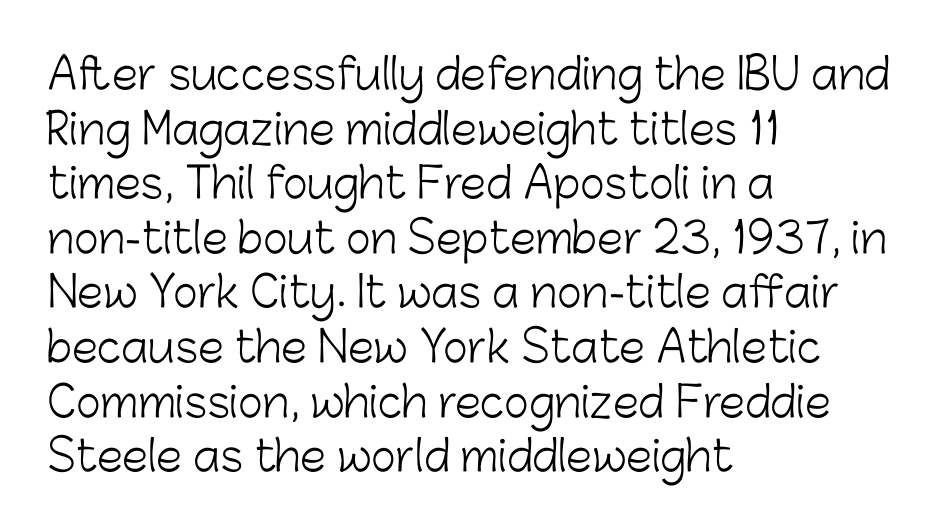
{"serif": "no", "italic": "no", "bold": "no", "weight": "light", "width": "normal", "stroke_contrast": "low", "x_height": "medium", "monospaced": "no", "underline": "no", "align": "left", "line_spacing": "normal", "line_spacing_ratio": 1.3, "letter_spacing": "normal", "letter_spacing_em": 0.0, "glyph_px": 42}
